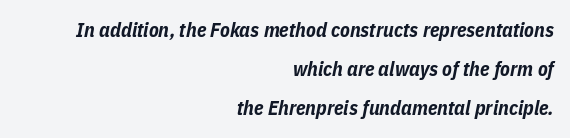
A typesetter would mark this as italic. There is no visible air inserted between adjacent glyphs. Strokes here are thick enough to call this a true bold. The paragraph shown leans on its right margin. The block of text is sparse from top to bottom, with ample space between rows.
